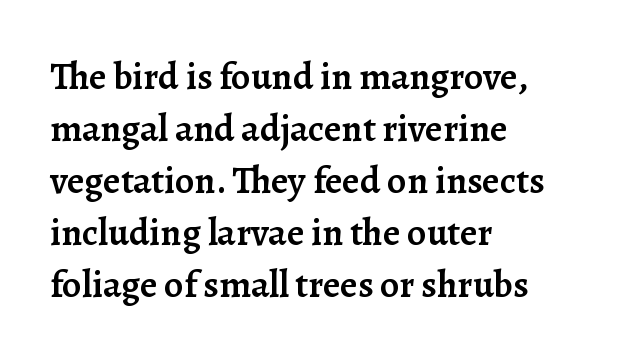
Each letter keeps its own natural width here, so spacing adapts to shape. The rendering shows small feet on the letterforms — a serif design. Look at the tracking — it's just the regular setting, nothing added. Is the block centered? No — it sits flush against the left margin.
